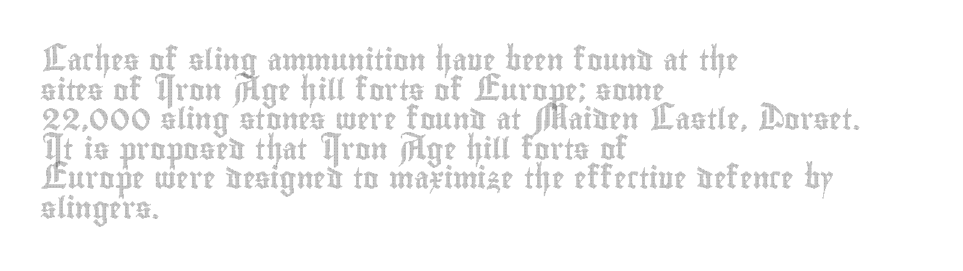
{"italic": "no", "underline": "no", "align": "left", "line_spacing": "normal", "line_spacing_ratio": 1.41, "letter_spacing": "normal", "letter_spacing_em": 0.0, "glyph_px": 21}
